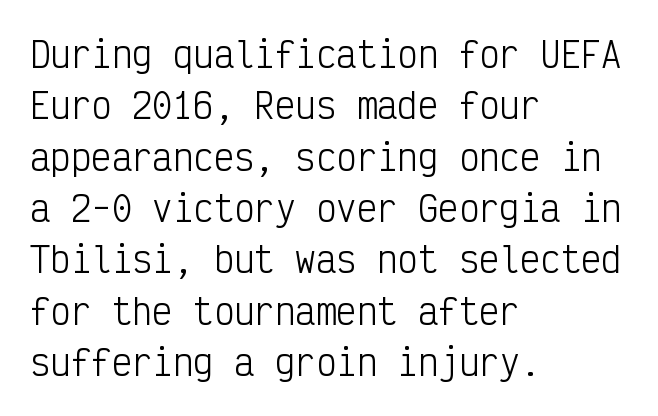
{"serif": "no", "italic": "no", "bold": "no", "weight": "light", "width": "condensed", "stroke_contrast": "low", "x_height": "medium", "monospaced": "yes", "underline": "no", "align": "left", "line_spacing": "normal", "line_spacing_ratio": 1.51, "letter_spacing": "normal", "letter_spacing_em": 0.0, "glyph_px": 34}
